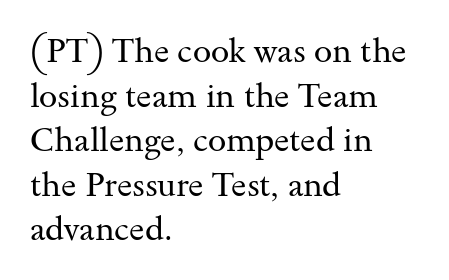
{"serif": "yes", "italic": "no", "bold": "no", "weight": "regular", "width": "wide", "stroke_contrast": "medium", "x_height": "small", "monospaced": "no", "underline": "no", "align": "left", "line_spacing": "normal", "line_spacing_ratio": 1.35, "letter_spacing": "normal", "letter_spacing_em": 0.0, "glyph_px": 33}
